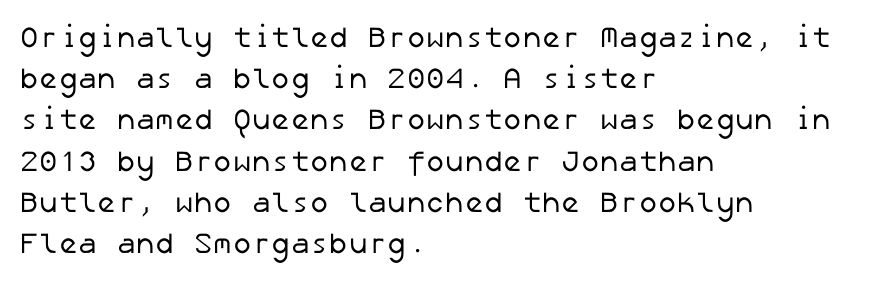
Q: Is the text bold? A: No.
Q: Is the typeface a serif or a sans-serif typeface? A: Sans-serif.
Q: Is the text underlined? A: No.
Q: How is the paragraph aligned? A: Left-aligned.
Q: Is the spacing between letters normal or unusually wide? A: Normal.
Q: Is the spacing between lines tight, normal or loose? A: Normal.
Q: Width (condensed, normal, or wide)? A: Normal.
Q: Stroke contrast? A: Low.
Q: x-height? A: Medium.
